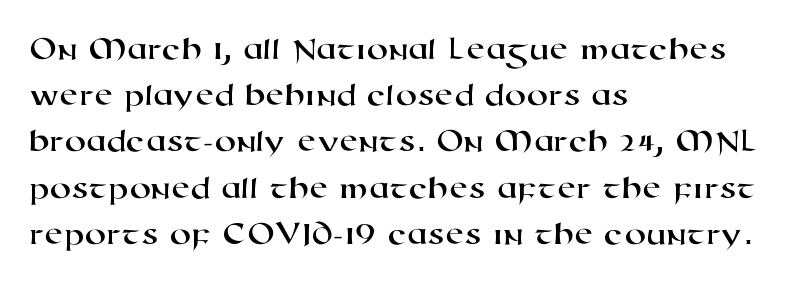
Q: Is the typeface a serif or a sans-serif typeface? A: Sans-serif.
Q: Is the text underlined? A: No.
Q: How is the paragraph aligned? A: Left-aligned.
Q: Is the spacing between letters normal or unusually wide? A: Normal.
Q: Is the spacing between lines tight, normal or loose? A: Normal.
Q: Width (condensed, normal, or wide)? A: Wide.
Q: Stroke contrast? A: High.
Q: x-height? A: Medium.
Q: Monospaced? A: No.
